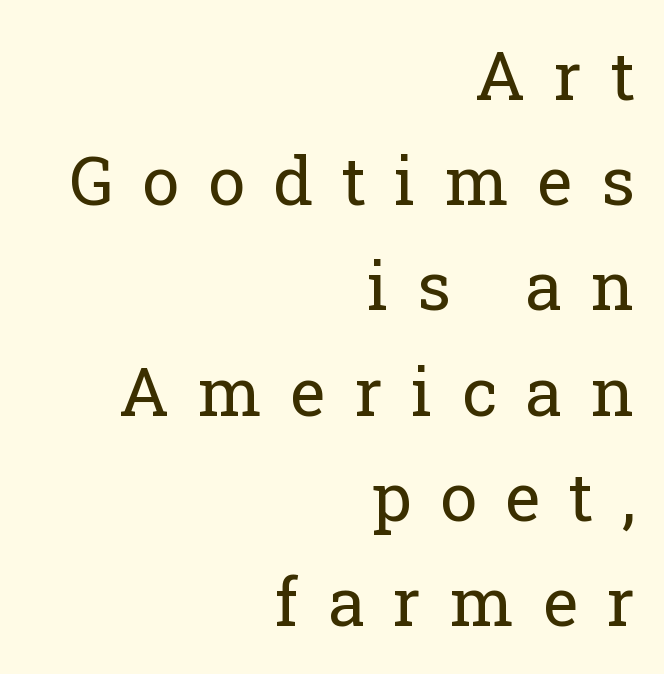
{"serif": "yes", "italic": "no", "bold": "no", "weight": "regular", "width": "normal", "stroke_contrast": "low", "x_height": "medium", "monospaced": "no", "underline": "no", "align": "right", "line_spacing": "normal", "line_spacing_ratio": 1.57, "letter_spacing": "wide", "letter_spacing_em": 0.43, "glyph_px": 67}
